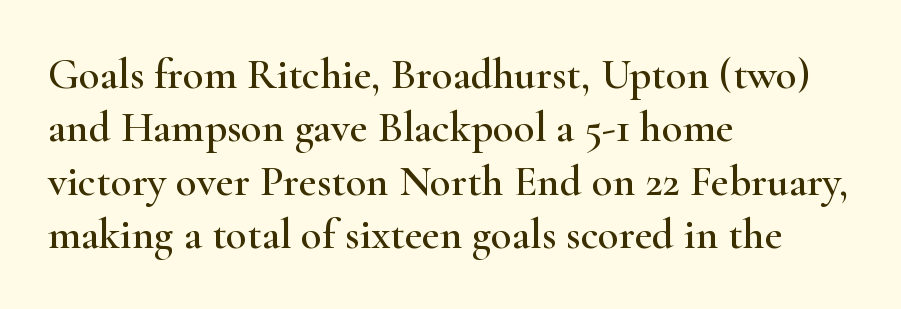
{"serif": "yes", "italic": "no", "width": "wide", "stroke_contrast": "high", "x_height": "small", "monospaced": "no", "underline": "no", "align": "left", "line_spacing_ratio": 1.24, "letter_spacing": "normal", "letter_spacing_em": 0.0, "glyph_px": 43}
